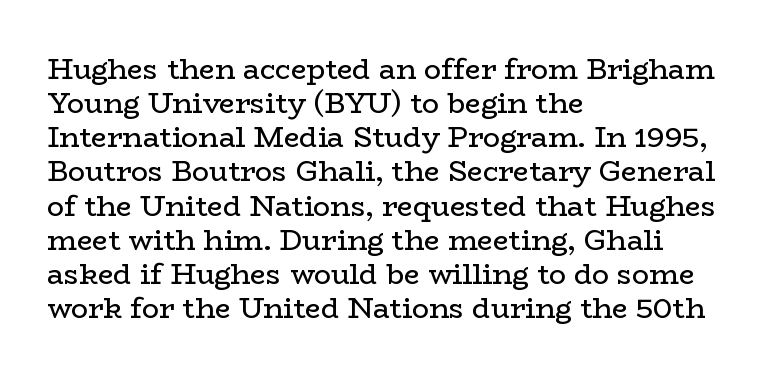
The image shows 28 px regular-weight, wide serif type, upright; set left-aligned, line spacing 1.22x, normal letter spacing, not underlined; low stroke contrast and a medium x-height.
